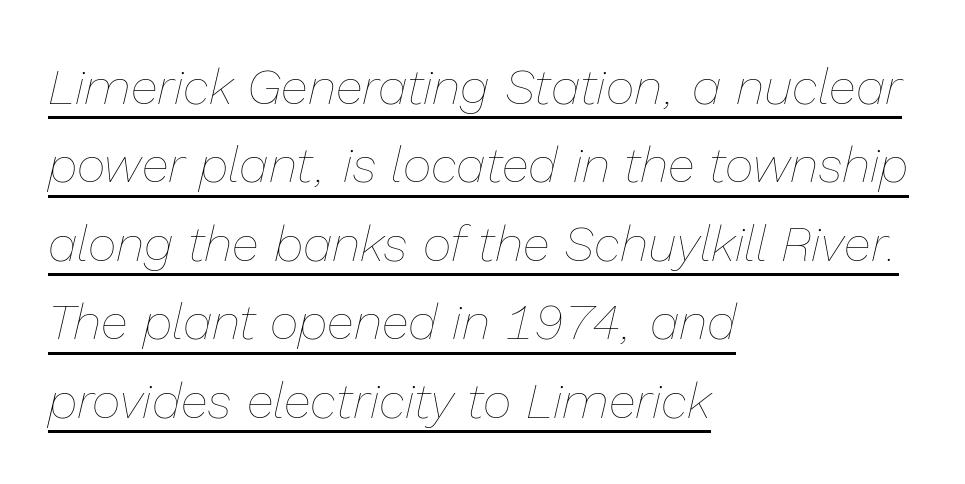
Q: Is the text bold? A: No.
Q: Is the text italic (slanted)? A: Yes, it leans right by about 13 degrees.
Q: Is the text underlined? A: Yes.
Q: How is the paragraph aligned? A: Left-aligned.
Q: Is the spacing between letters normal or unusually wide? A: Normal.
Q: Is the spacing between lines tight, normal or loose? A: Normal.
Q: Width (condensed, normal, or wide)? A: Normal.
Q: Stroke contrast? A: Low.
Q: x-height? A: Medium.
Q: Monospaced? A: No.
